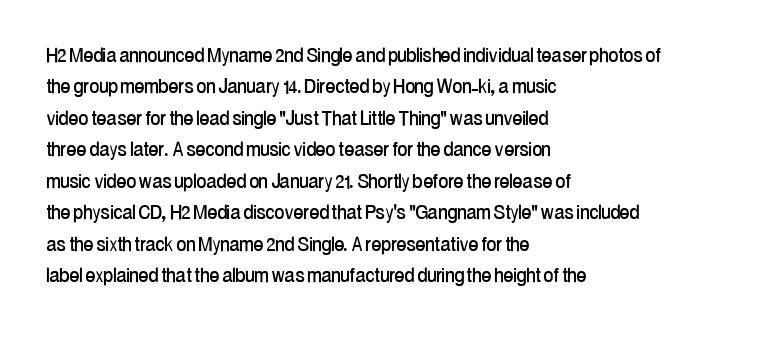
{"italic": "no", "underline": "no", "align": "left", "line_spacing": "normal", "line_spacing_ratio": 1.31, "letter_spacing": "normal", "letter_spacing_em": 0.0, "glyph_px": 24}
